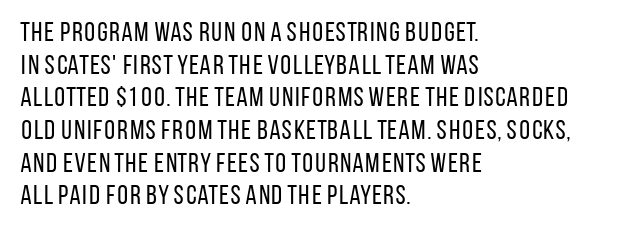
The image shows 27 px text type, upright; set left-aligned, line spacing 1.21x, normal letter spacing, not underlined.
